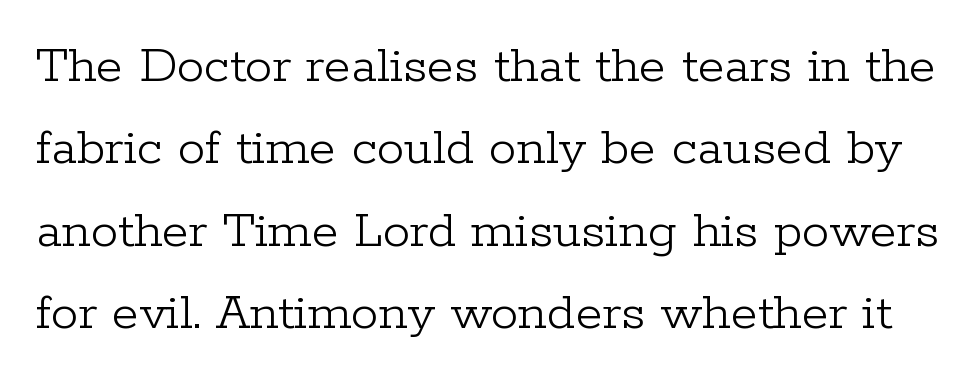
{"serif": "yes", "italic": "no", "bold": "no", "weight": "light", "width": "normal", "stroke_contrast": "low", "x_height": "medium", "monospaced": "no", "underline": "no", "line_spacing": "normal", "line_spacing_ratio": 1.5, "letter_spacing": "normal", "letter_spacing_em": 0.0, "glyph_px": 55}
